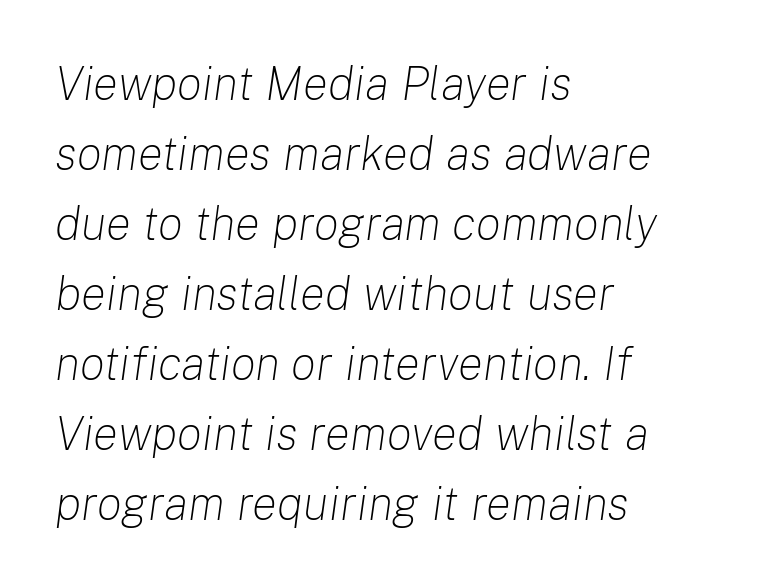
Quick note: interline space is typical. The typeface has the unassuming heft of standard copy or less. Beneath every word, the page is bare. Notice how the stems are inclined rather than vertical — that's the hallmark of italics.
